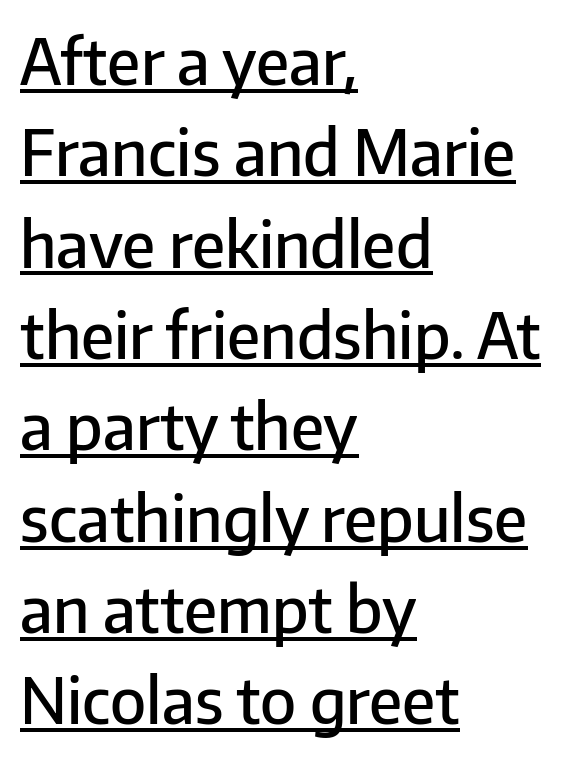
{"serif": "no", "italic": "no", "bold": "semi", "weight": "semibold", "width": "normal", "stroke_contrast": "low", "x_height": "medium", "monospaced": "no", "underline": "yes", "align": "left", "line_spacing": "normal", "line_spacing_ratio": 1.45, "letter_spacing": "normal", "letter_spacing_em": 0.0, "glyph_px": 63}
